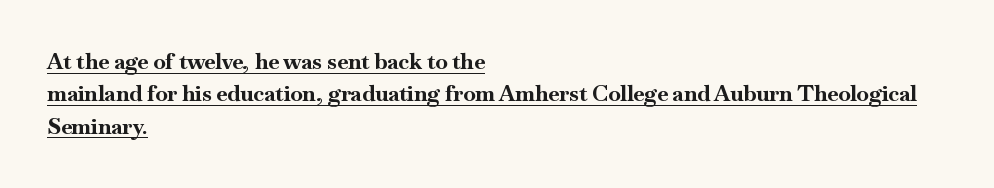
The image shows 22 px bold type, upright; set left-aligned, normal line spacing (1.47x), normal letter spacing, underlined.
